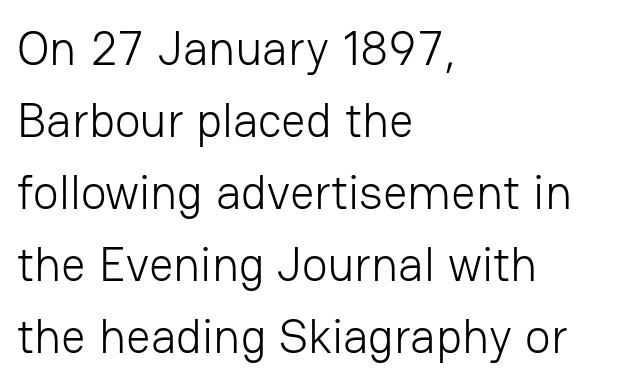
Nope, not italic — everything's standing straight. The glyphs in this specimen are sans serif. Stem width sits at or under what a default text font uses. Each line starts at the same left margin while the right side varies. The passage shown is typed in a proportional face where columns would drift.
